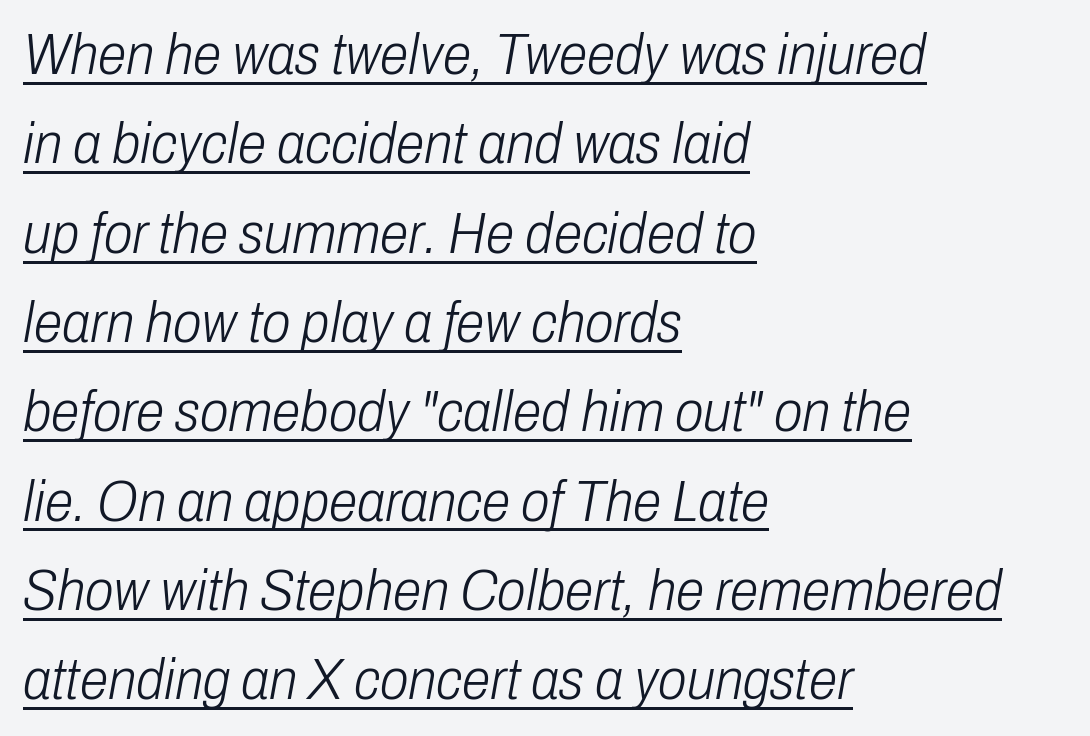
{"italic": "yes", "lean": "right", "slant_degrees": 10, "bold": "no", "weight": "light", "width": "condensed", "stroke_contrast": "low", "x_height": "medium", "monospaced": "no", "underline": "yes", "align": "left", "line_spacing": "normal", "line_spacing_ratio": 1.54, "letter_spacing": "normal", "letter_spacing_em": 0.0, "glyph_px": 58}
